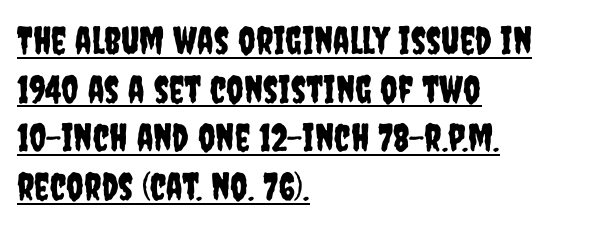
{"serif": "no", "italic": "no", "width": "condensed", "stroke_contrast": "low", "x_height": "large", "monospaced": "no", "underline": "yes", "align": "left", "line_spacing": "normal", "line_spacing_ratio": 1.28, "letter_spacing": "normal", "letter_spacing_em": 0.0, "glyph_px": 38}
